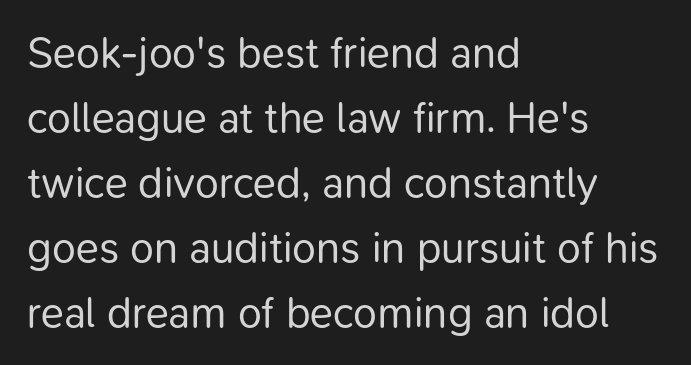
Honestly, there is no underline to notice here at all. The rendering uses a moderate line-height, typical for paragraphs. You can tell from the bare stems that sans-serif type was used. Posture: straight, roman, zero tilt. Stroke mass is kept to a normal reading level or below.
